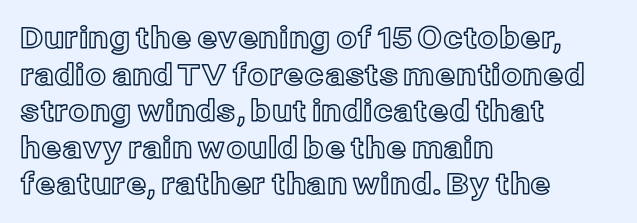
The image shows 30 px text type, upright; set left-aligned, line spacing 1.22x, normal letter spacing, not underlined; a medium x-height.
